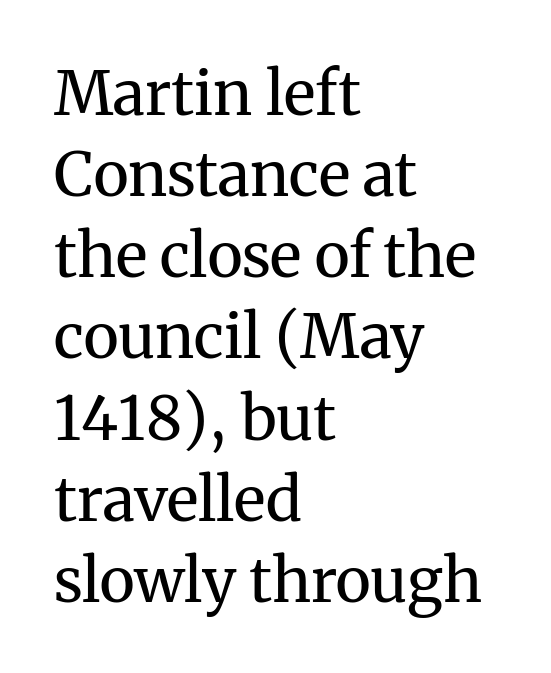
{"serif": "yes", "italic": "no", "bold": "no", "weight": "regular", "width": "normal", "stroke_contrast": "medium", "x_height": "medium", "monospaced": "no", "underline": "no", "align": "left", "line_spacing": "normal", "line_spacing_ratio": 1.33, "letter_spacing": "normal", "letter_spacing_em": 0.0, "glyph_px": 61}
